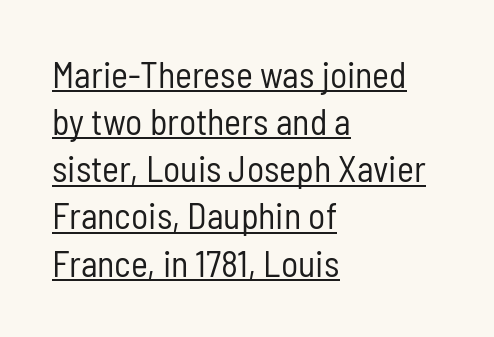
Every character sits straight up, as roman type does. Here the glyphs are tracked normally, forming tight word shapes. The text block is weighted toward the left margin, trailing off unevenly rightward. This sample keeps an unexceptional amount of space between lines. The face looks like a standard text weight, possibly lighter. This sample has the flowing, uneven cadence of proportional lettering.
